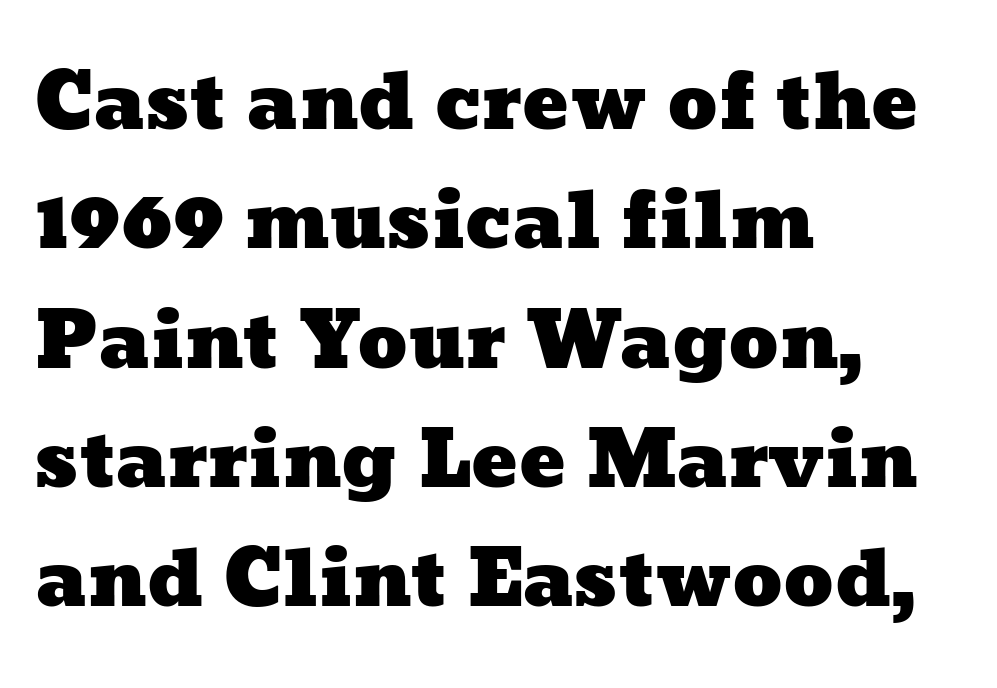
Successive baselines arrive at the customary interval. The area under the type is left untouched. Visually the block forms a straight wall on the left and a jagged coastline on the right. Does extra space separate the letters? No, they use regular spacing.
